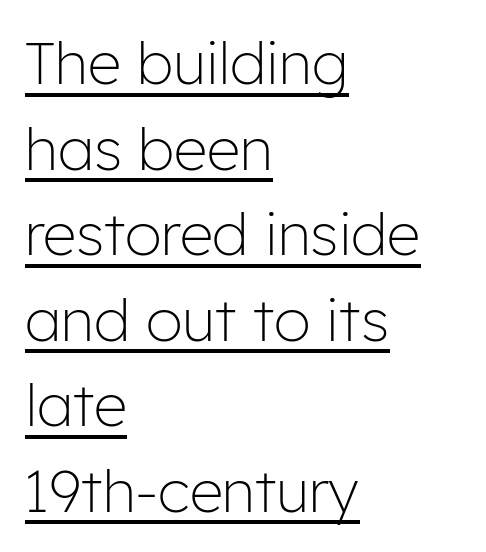
Q: Is the text bold? A: No.
Q: Is the text italic (slanted)? A: No, it is upright.
Q: Is the typeface a serif or a sans-serif typeface? A: Sans-serif.
Q: Is the text underlined? A: Yes.
Q: How is the paragraph aligned? A: Left-aligned.
Q: Is the spacing between letters normal or unusually wide? A: Normal.
Q: Is the spacing between lines tight, normal or loose? A: Normal.
Q: Width (condensed, normal, or wide)? A: Normal.
Q: Stroke contrast? A: Low.
Q: x-height? A: Medium.
Q: Monospaced? A: No.
